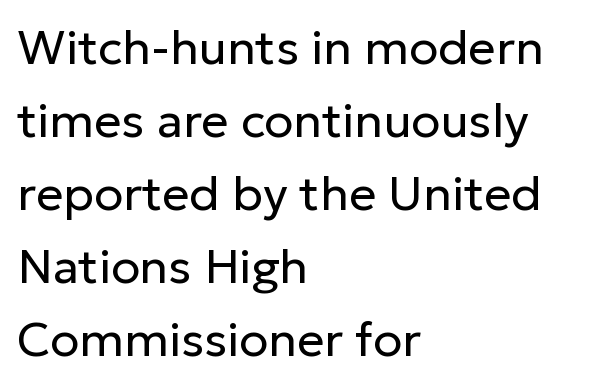
Q: Is the text bold? A: No.
Q: Is the text italic (slanted)? A: No, it is upright.
Q: Is the typeface a serif or a sans-serif typeface? A: Sans-serif.
Q: Is the text underlined? A: No.
Q: How is the paragraph aligned? A: Left-aligned.
Q: Is the spacing between letters normal or unusually wide? A: Normal.
Q: Is the spacing between lines tight, normal or loose? A: Normal.
Q: Width (condensed, normal, or wide)? A: Normal.
Q: Stroke contrast? A: Low.
Q: x-height? A: Medium.
Q: Monospaced? A: No.
